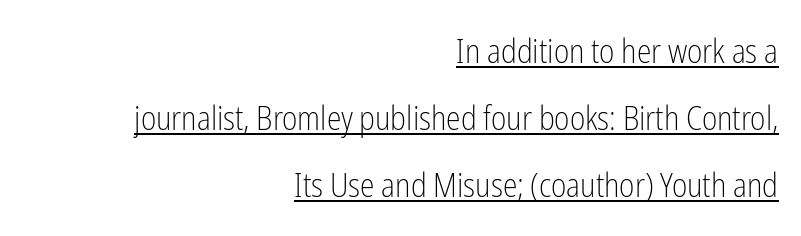
Q: Is the text bold? A: No.
Q: Is the text italic (slanted)? A: No, it is upright.
Q: Is the typeface a serif or a sans-serif typeface? A: Sans-serif.
Q: Is the text underlined? A: Yes.
Q: How is the paragraph aligned? A: Right-aligned.
Q: Is the spacing between letters normal or unusually wide? A: Normal.
Q: Is the spacing between lines tight, normal or loose? A: Loose.
Q: Width (condensed, normal, or wide)? A: Condensed.
Q: Stroke contrast? A: Low.
Q: x-height? A: Medium.
Q: Monospaced? A: No.
